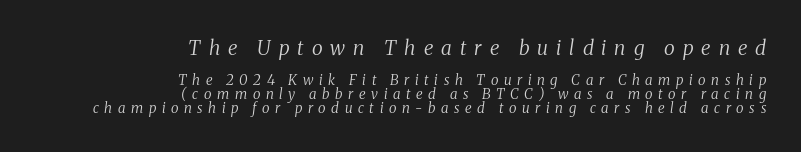
The image shows 20 px text type, italic (leaning right); set right-aligned, tight line spacing (0.99x), unusually wide letter spacing (+0.4 em), not underlined; the first (top) block is 1.43x larger.
